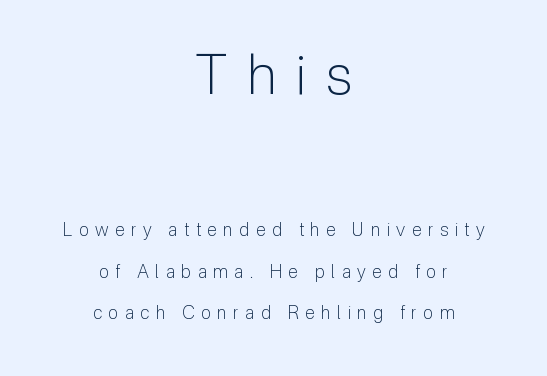
Q: Is the text bold? A: No.
Q: Is the text italic (slanted)? A: No, it is upright.
Q: Is the typeface a serif or a sans-serif typeface? A: Sans-serif.
Q: Is the text underlined? A: No.
Q: How is the paragraph aligned? A: Centered.
Q: Is the spacing between letters normal or unusually wide? A: Unusually wide.
Q: Is the spacing between lines tight, normal or loose? A: Loose.
Q: Which block of text is set in a larger size, the first (top) or the second (bottom)? A: The first (top) one.
Q: Width (condensed, normal, or wide)? A: Normal.
Q: Stroke contrast? A: Low.
Q: x-height? A: Medium.
Q: Monospaced? A: No.
